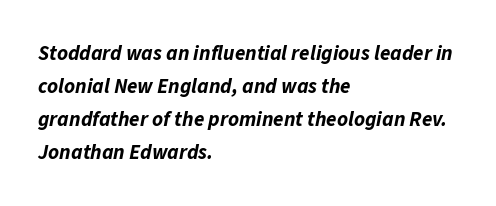
The image shows 21 px bold type, italic (leaning right); set left-aligned, normal line spacing (1.57x), normal letter spacing, not underlined.
